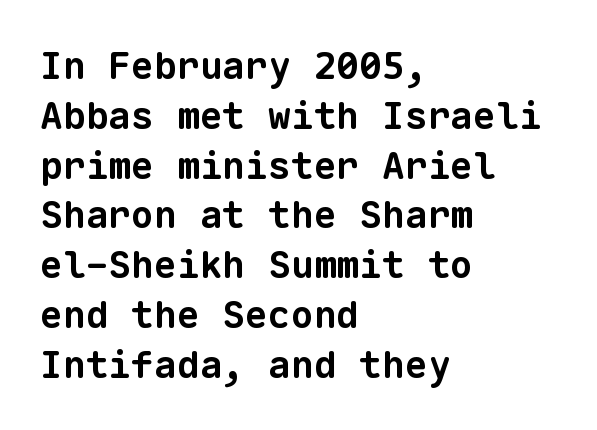
Q: Is the text bold? A: Yes.
Q: Is the typeface a serif or a sans-serif typeface? A: Sans-serif.
Q: Is the text underlined? A: No.
Q: How is the paragraph aligned? A: Left-aligned.
Q: Is the spacing between letters normal or unusually wide? A: Normal.
Q: Is the spacing between lines tight, normal or loose? A: Normal.
Q: Width (condensed, normal, or wide)? A: Normal.
Q: Stroke contrast? A: Low.
Q: x-height? A: Medium.
Q: Monospaced? A: Yes.
